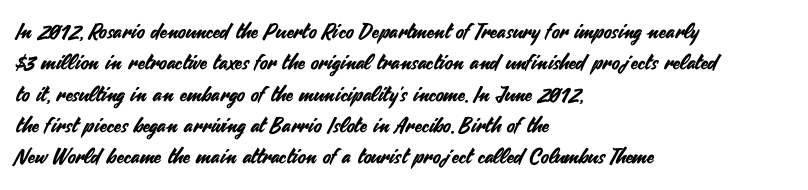
{"underline": "no", "align": "left", "line_spacing": "normal", "line_spacing_ratio": 1.49, "letter_spacing": "normal", "letter_spacing_em": 0.0, "glyph_px": 21}
